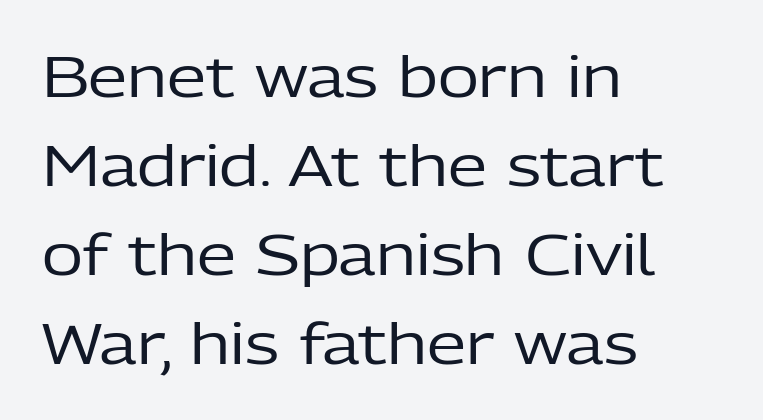
{"serif": "no", "italic": "no", "bold": "no", "weight": "regular", "width": "normal", "stroke_contrast": "low", "x_height": "medium", "monospaced": "no", "underline": "no", "align": "left", "line_spacing": "normal", "line_spacing_ratio": 1.59, "letter_spacing": "normal", "letter_spacing_em": 0.0, "glyph_px": 56}
